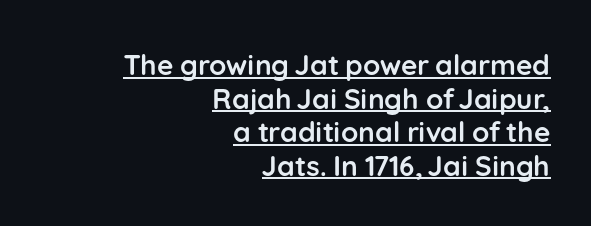
Line ends are locked; line starts wander. Font category for this specimen: sans-serif. Do the characters align in a grid? No, the font is proportional. Ascenders rise straight up at ninety degrees. Standard letterfit; no display-style spreading of the glyphs.
